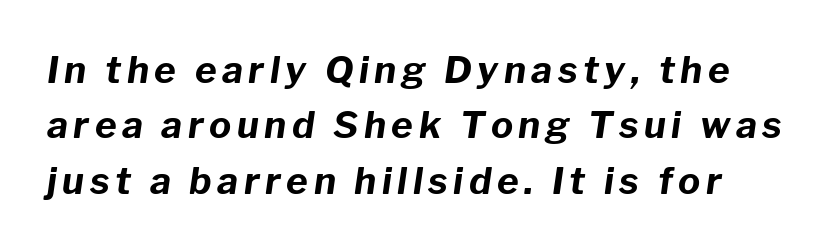
Q: Is the text bold? A: Yes.
Q: Is the text italic (slanted)? A: Yes, it leans right by about 8 degrees.
Q: Is the text underlined? A: No.
Q: Is the spacing between lines tight, normal or loose? A: Normal.
Q: Width (condensed, normal, or wide)? A: Normal.
Q: Stroke contrast? A: Low.
Q: x-height? A: Medium.
Q: Monospaced? A: No.
